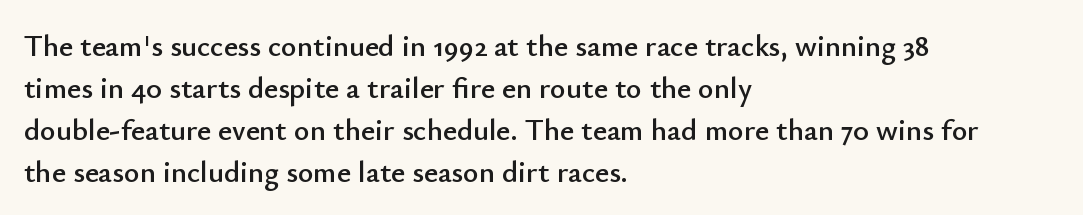
The image shows 30 px sans-serif type, upright; set left-aligned, normal line spacing (1.4x), normal letter spacing, not underlined; low stroke contrast and a small x-height.
